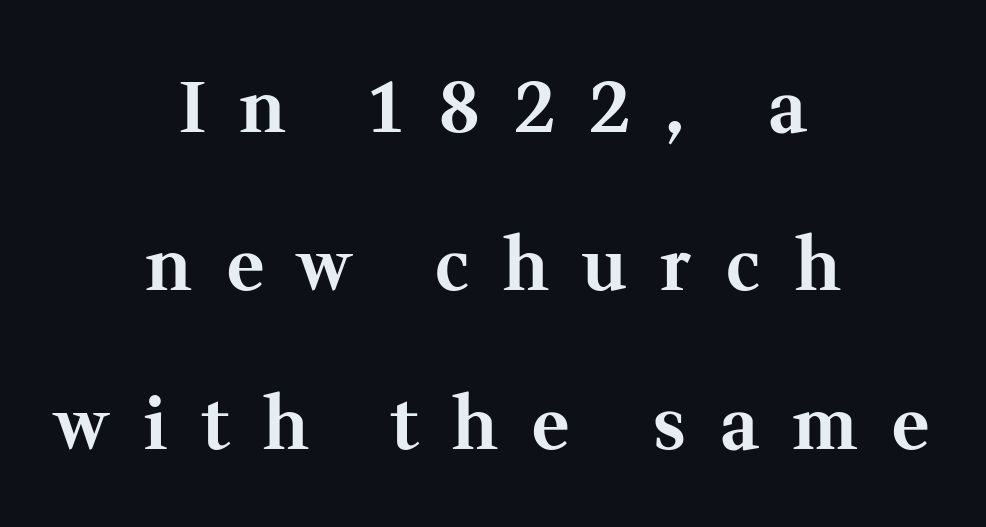
Neither beginnings nor endings align; midpoints do. Type without underlining. I'd describe the lettering as bold — thick and assertive. The letters advance in unequal steps, a hallmark of proportional type.
